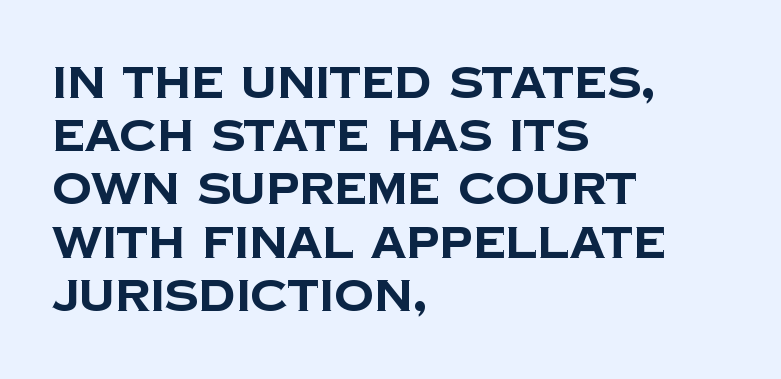
{"serif": "no", "bold": "yes", "weight": "bold", "width": "normal", "stroke_contrast": "low", "x_height": "large", "monospaced": "no", "underline": "no", "align": "left", "line_spacing_ratio": 1.21, "letter_spacing": "normal", "letter_spacing_em": 0.0, "glyph_px": 44}
